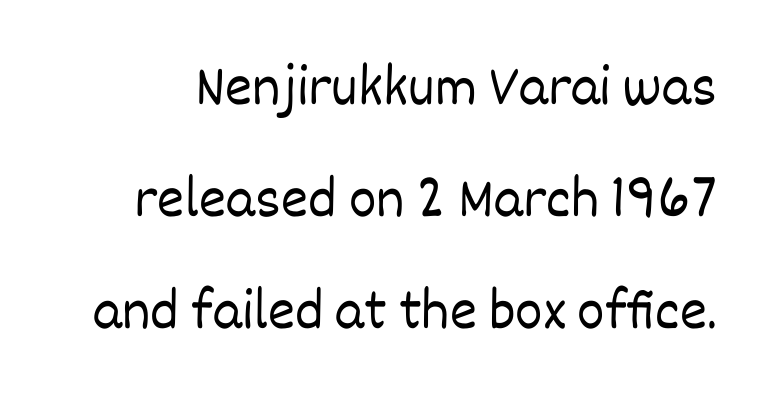
{"italic": "no", "bold": "no", "weight": "light", "width": "normal", "stroke_contrast": "low", "x_height": "large", "monospaced": "no", "underline": "no", "line_spacing": "loose", "line_spacing_ratio": 1.93, "letter_spacing": "normal", "letter_spacing_em": 0.0, "glyph_px": 58}
